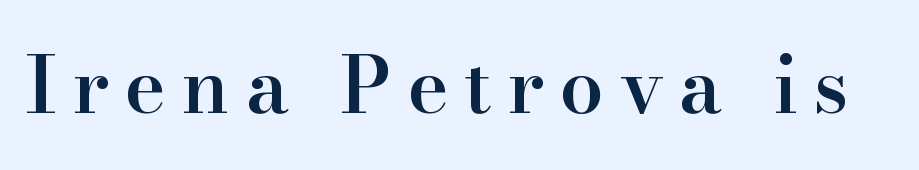
The image shows 78 px semibold serif type, upright; set unusually wide letter spacing (+0.2 em), not underlined; high stroke contrast and a small x-height.
